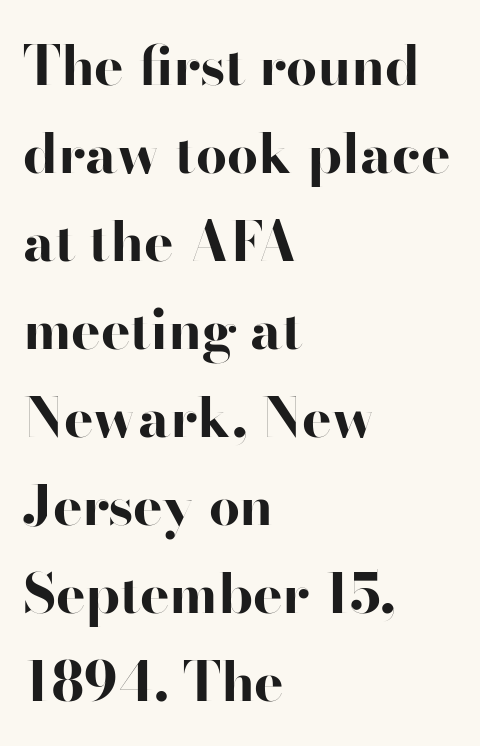
Each new line begins a customary step beneath the previous one. Decoration check: the copy has no underline. Default kerning and tracking; the words read as compact shapes. Check where the strokes stop: nothing finishes them off — pure sans.
